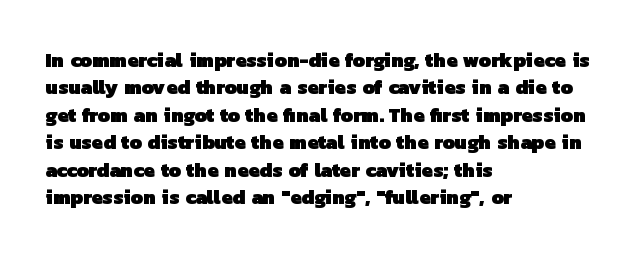
{"bold": "yes", "underline": "no", "align": "left", "line_spacing": "normal", "line_spacing_ratio": 1.37, "letter_spacing": "normal", "letter_spacing_em": 0.0, "glyph_px": 20}
